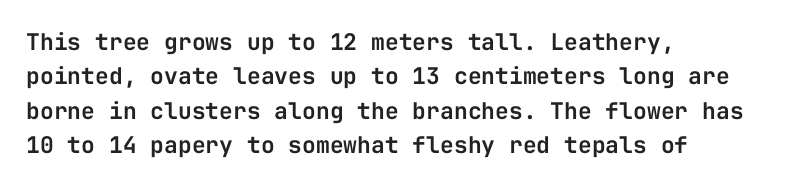
Q: Is the text italic (slanted)? A: No, it is upright.
Q: Is the text underlined? A: No.
Q: How is the paragraph aligned? A: Left-aligned.
Q: Is the spacing between letters normal or unusually wide? A: Normal.
Q: Is the spacing between lines tight, normal or loose? A: Normal.
